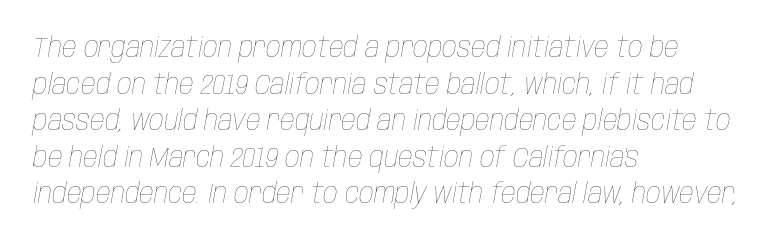
{"italic": "yes", "lean": "right", "slant_degrees": 10, "bold": "no", "weight": "thin", "width": "condensed", "stroke_contrast": "low", "x_height": "large", "monospaced": "no", "underline": "no", "align": "left", "line_spacing": "normal", "line_spacing_ratio": 1.26, "letter_spacing": "normal", "letter_spacing_em": 0.0, "glyph_px": 29}
